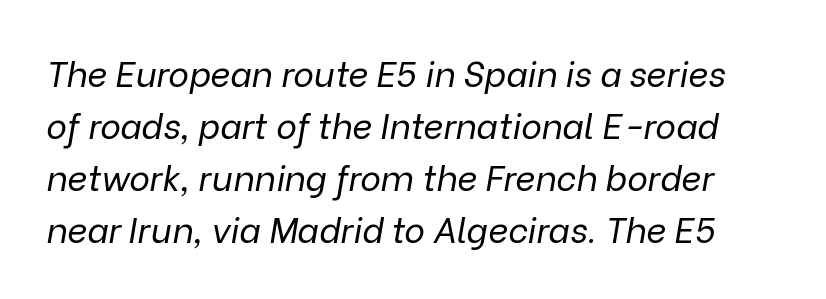
{"italic": "yes", "lean": "right", "slant_degrees": 9, "bold": "no", "weight": "regular", "width": "normal", "stroke_contrast": "low", "x_height": "medium", "monospaced": "no", "underline": "no", "line_spacing": "normal", "line_spacing_ratio": 1.49, "letter_spacing": "normal", "letter_spacing_em": 0.0, "glyph_px": 35}
